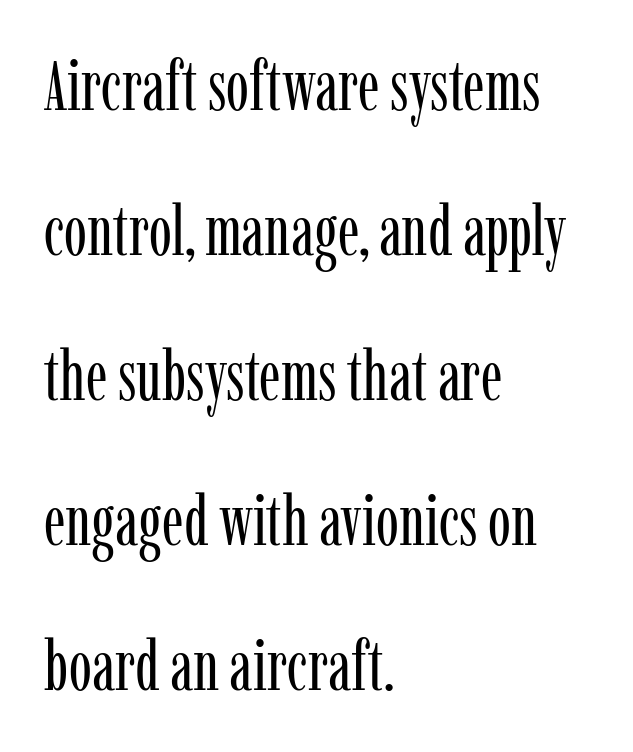
{"serif": "yes", "italic": "no", "bold": "no", "weight": "regular", "width": "condensed", "stroke_contrast": "low", "x_height": "medium", "monospaced": "no", "underline": "no", "align": "left", "line_spacing": "loose", "line_spacing_ratio": 2.1, "letter_spacing": "normal", "letter_spacing_em": 0.0, "glyph_px": 69}
